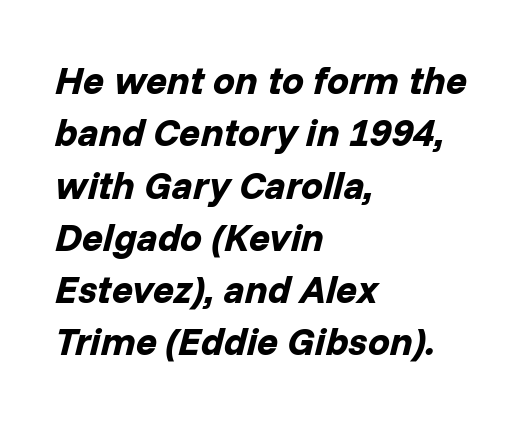
Q: Is the text bold? A: Yes.
Q: Is the text italic (slanted)? A: Yes, it leans right by about 14 degrees.
Q: Is the text underlined? A: No.
Q: How is the paragraph aligned? A: Left-aligned.
Q: Is the spacing between letters normal or unusually wide? A: Normal.
Q: Is the spacing between lines tight, normal or loose? A: Normal.
Q: Width (condensed, normal, or wide)? A: Normal.
Q: Stroke contrast? A: Low.
Q: x-height? A: Medium.
Q: Monospaced? A: No.
